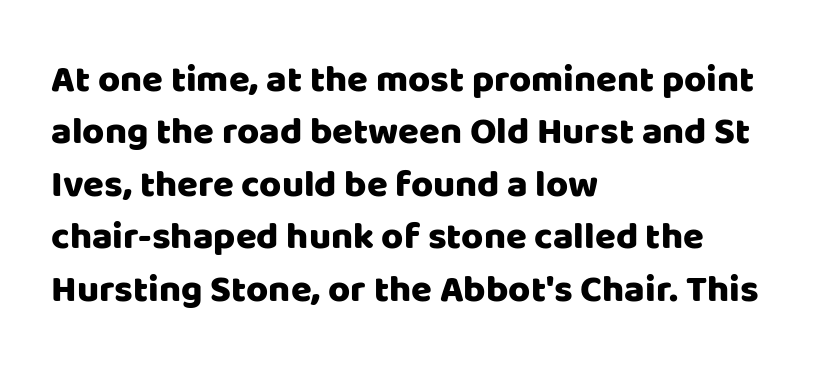
{"serif": "no", "italic": "no", "width": "normal", "stroke_contrast": "low", "x_height": "large", "monospaced": "no", "underline": "no", "align": "left", "line_spacing": "normal", "line_spacing_ratio": 1.38, "letter_spacing": "normal", "letter_spacing_em": 0.0, "glyph_px": 38}
